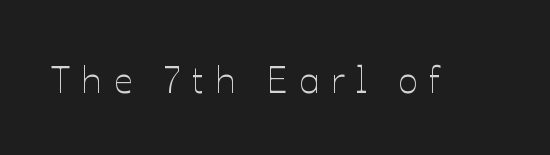
Q: Is the text bold? A: No.
Q: Is the text italic (slanted)? A: No, it is upright.
Q: Is the text underlined? A: No.
Q: Is the spacing between letters normal or unusually wide? A: Unusually wide.
Q: Width (condensed, normal, or wide)? A: Normal.
Q: Stroke contrast? A: Low.
Q: x-height? A: Medium.
Q: Monospaced? A: No.
